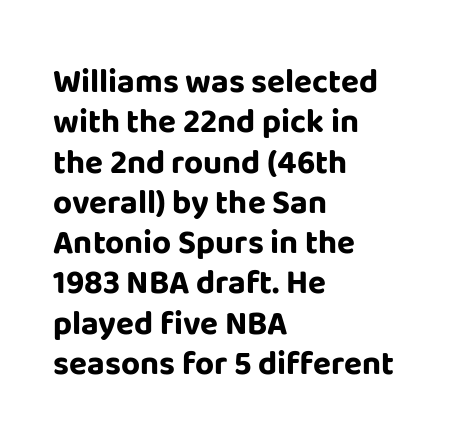
Every character sits straight up, as roman type does. Letters rest on an invisible, unmarked baseline. Weight: bold. Varying glyph widths throughout — classic text-font behaviour.
